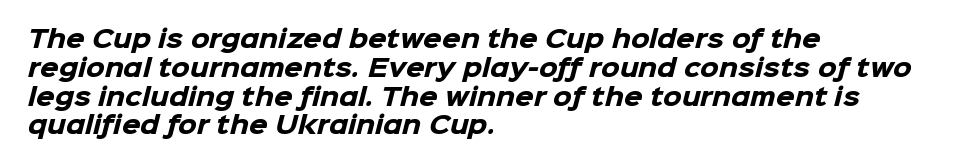
The image shows 24 px bold type; set left-aligned, line spacing 1.2x, normal letter spacing, not underlined.
